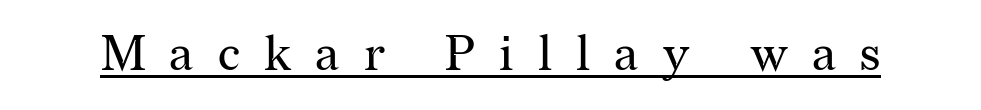
Q: Is the text bold? A: No.
Q: Is the text italic (slanted)? A: No, it is upright.
Q: Is the typeface a serif or a sans-serif typeface? A: Serif.
Q: Is the text underlined? A: Yes.
Q: Is the spacing between letters normal or unusually wide? A: Unusually wide.
Q: Width (condensed, normal, or wide)? A: Normal.
Q: Stroke contrast? A: Medium.
Q: x-height? A: Medium.
Q: Monospaced? A: No.
